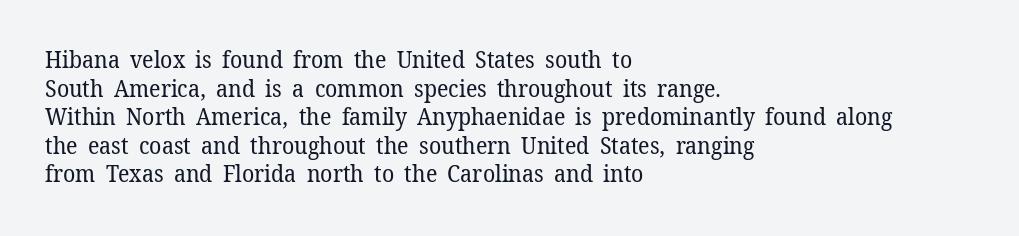
{"italic": "no", "bold": "no", "underline": "no", "align": "left", "line_spacing_ratio": 1.24, "letter_spacing": "normal", "letter_spacing_em": 0.0, "glyph_px": 23}
